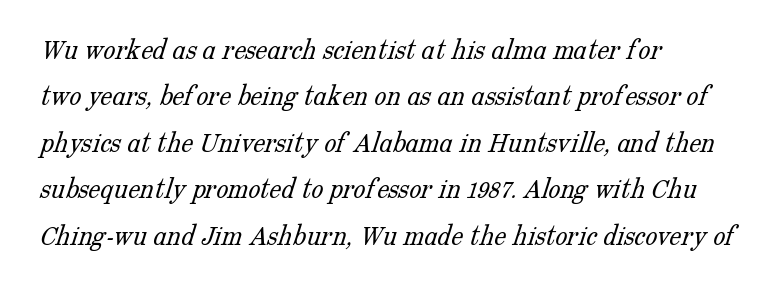
Here the glyphs are tracked normally, forming tight word shapes. The baseline area is clear. Which margin do the lines hug? The left one — the right edge is uneven. Regular leading. The strokes carry an ordinary text weight at most. Here the designer chose a conventional face with non-uniform glyph widths.
